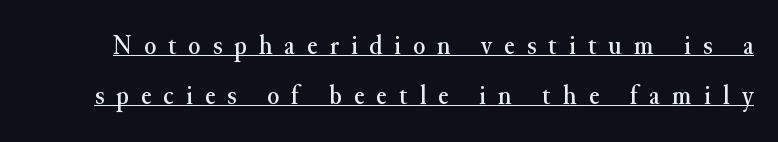
Q: Is the text italic (slanted)? A: No, it is upright.
Q: Is the typeface a serif or a sans-serif typeface? A: Serif.
Q: Is the text underlined? A: Yes.
Q: Is the spacing between letters normal or unusually wide? A: Unusually wide.
Q: Width (condensed, normal, or wide)? A: Normal.
Q: Stroke contrast? A: Medium.
Q: x-height? A: Small.
Q: Monospaced? A: No.
